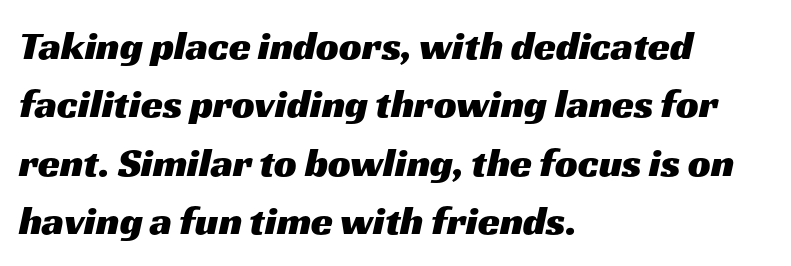
Q: Is the typeface a serif or a sans-serif typeface? A: Sans-serif.
Q: Is the text underlined? A: No.
Q: How is the paragraph aligned? A: Left-aligned.
Q: Is the spacing between letters normal or unusually wide? A: Normal.
Q: Is the spacing between lines tight, normal or loose? A: Normal.
Q: Width (condensed, normal, or wide)? A: Wide.
Q: Stroke contrast? A: Medium.
Q: x-height? A: Medium.
Q: Monospaced? A: No.
